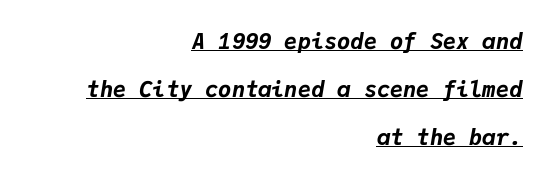
The image shows 22 px bold type, italic (leaning right); set right-aligned, loose line spacing (2.18x), normal letter spacing, underlined.
